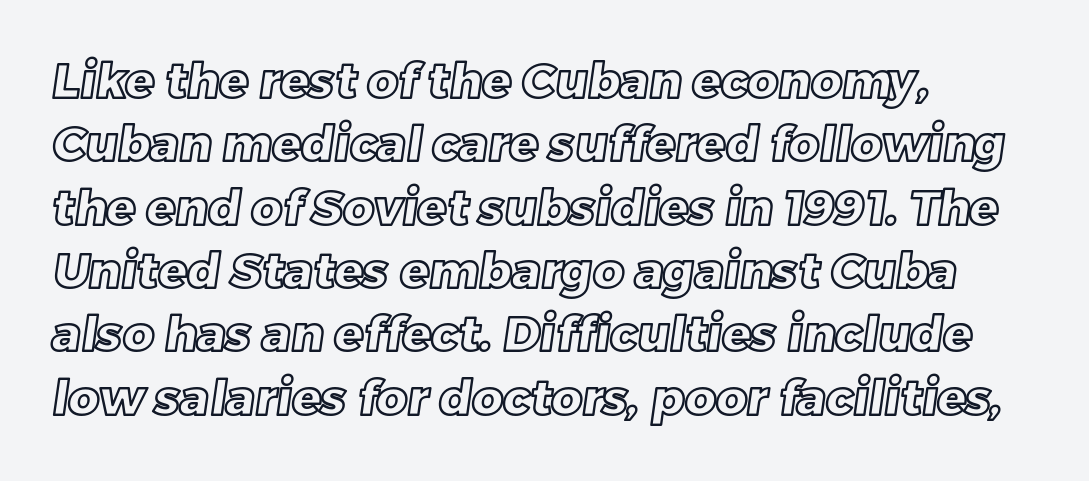
{"width": "normal", "x_height": "large", "monospaced": "no", "underline": "no", "align": "left", "line_spacing": "normal", "line_spacing_ratio": 1.32, "letter_spacing": "normal", "letter_spacing_em": 0.0, "glyph_px": 48}
